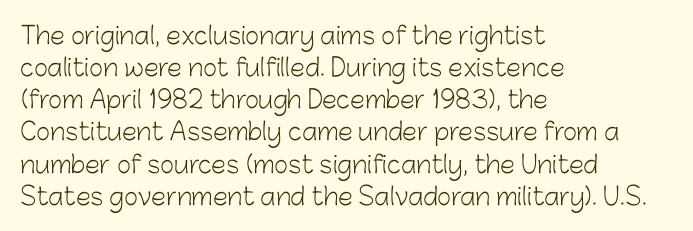
{"italic": "no", "bold": "no", "underline": "no", "align": "left", "line_spacing": "normal", "line_spacing_ratio": 1.34, "letter_spacing": "normal", "letter_spacing_em": 0.0, "glyph_px": 24}
